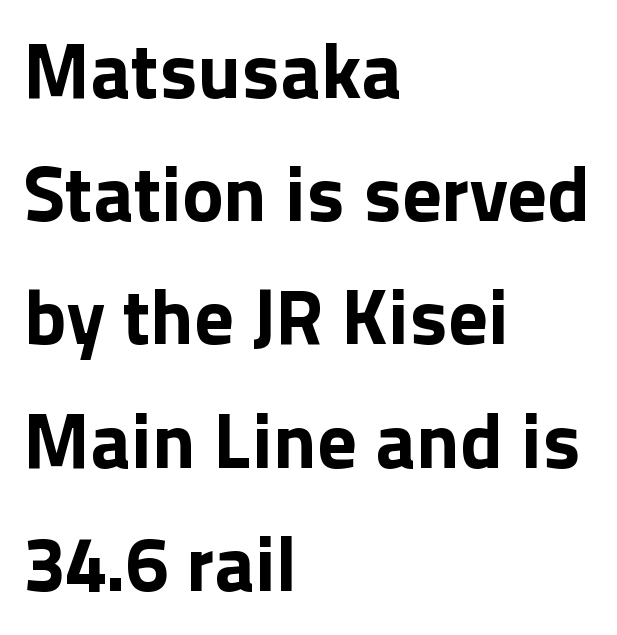
{"serif": "no", "italic": "no", "bold": "yes", "weight": "bold", "width": "normal", "x_height": "medium", "monospaced": "no", "underline": "no", "align": "left", "line_spacing": "normal", "line_spacing_ratio": 1.58, "letter_spacing": "normal", "letter_spacing_em": 0.0, "glyph_px": 78}
